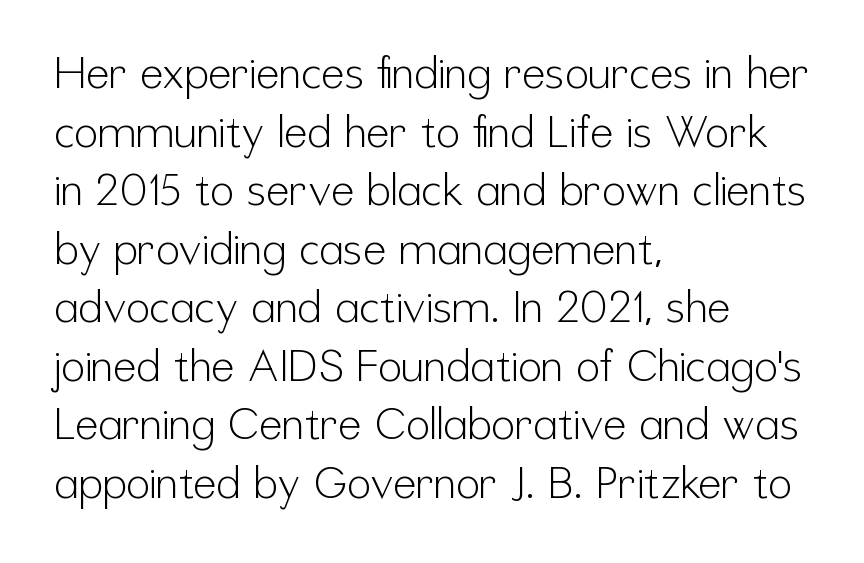
The image shows 44 px light, condensed sans-serif type, upright; set left-aligned, normal line spacing (1.33x), normal letter spacing, not underlined; low stroke contrast and a medium x-height.
